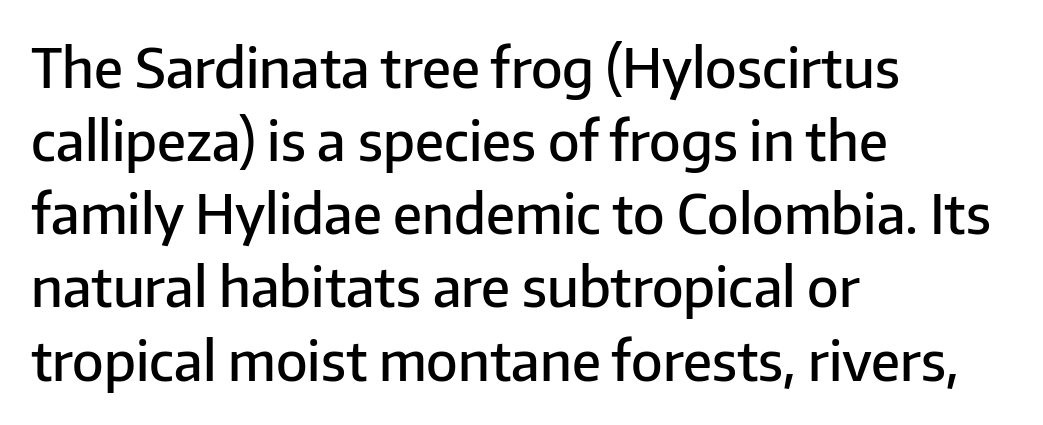
Is there much room between lines? A standard amount, neither cramped nor airy. Characters follow at the spacing the type designer built in. Italic: no, the glyphs are upright roman. The area under the type is left untouched. Bold? Not quite — semibold, heavier than regular but stopping short. Note: no serifs on the glyphs.
